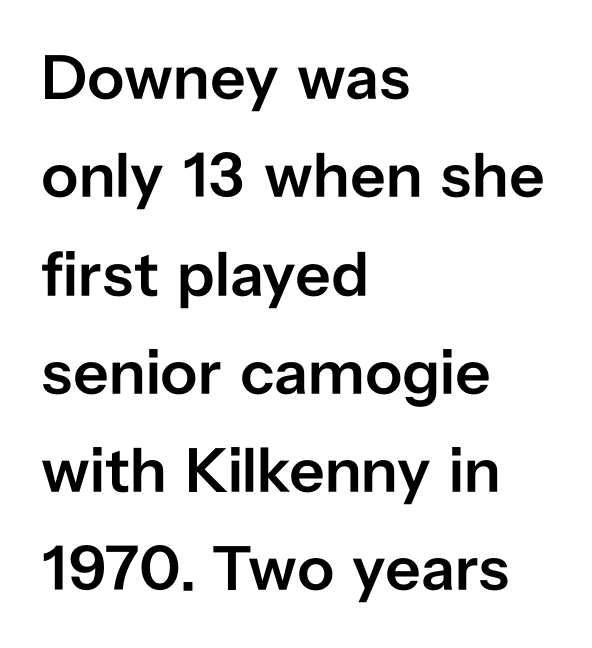
Q: Is the text bold? A: Semi-bold.
Q: Is the text italic (slanted)? A: No, it is upright.
Q: Is the typeface a serif or a sans-serif typeface? A: Sans-serif.
Q: Is the text underlined? A: No.
Q: How is the paragraph aligned? A: Left-aligned.
Q: Is the spacing between letters normal or unusually wide? A: Normal.
Q: Is the spacing between lines tight, normal or loose? A: Normal.
Q: Width (condensed, normal, or wide)? A: Normal.
Q: Stroke contrast? A: Low.
Q: x-height? A: Medium.
Q: Monospaced? A: No.
